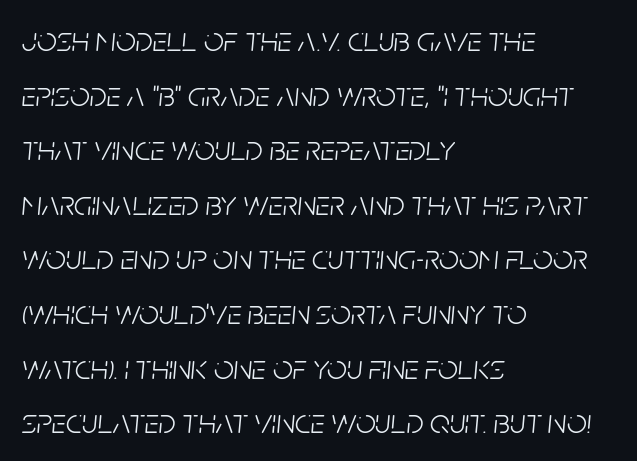
{"italic": "yes", "lean": "right", "slant_degrees": 5, "bold": "no", "weight": "light", "width": "condensed", "stroke_contrast": "low", "x_height": "large", "monospaced": "no", "underline": "no", "align": "left", "line_spacing": "normal", "line_spacing_ratio": 1.56, "letter_spacing": "normal", "letter_spacing_em": 0.0, "glyph_px": 35}
